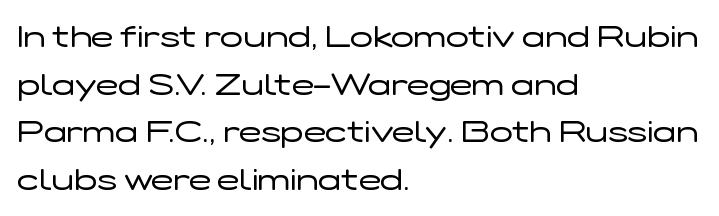
Q: Is the text bold? A: No.
Q: Is the text italic (slanted)? A: No, it is upright.
Q: Is the typeface a serif or a sans-serif typeface? A: Sans-serif.
Q: Is the text underlined? A: No.
Q: How is the paragraph aligned? A: Left-aligned.
Q: Is the spacing between letters normal or unusually wide? A: Normal.
Q: Is the spacing between lines tight, normal or loose? A: Normal.
Q: Width (condensed, normal, or wide)? A: Wide.
Q: Stroke contrast? A: Low.
Q: x-height? A: Medium.
Q: Monospaced? A: No.
